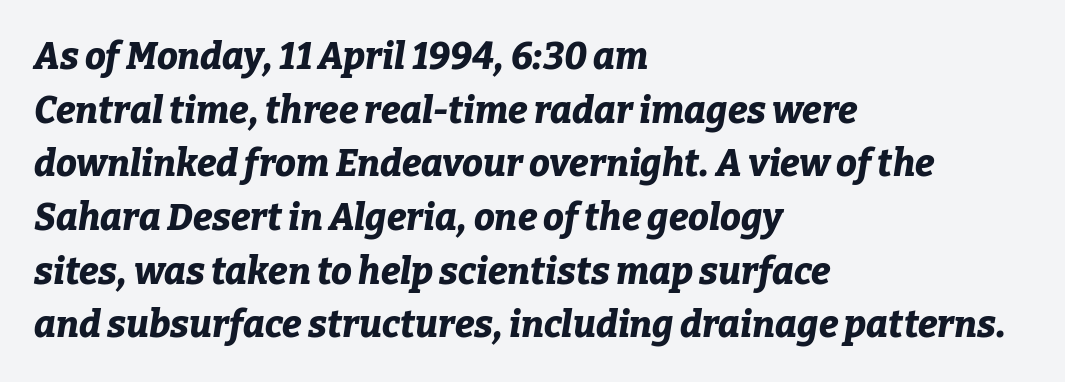
The image shows 37 px bold type, italic (leaning right); set left-aligned, normal line spacing (1.45x), normal letter spacing, not underlined; low stroke contrast and a medium x-height.
